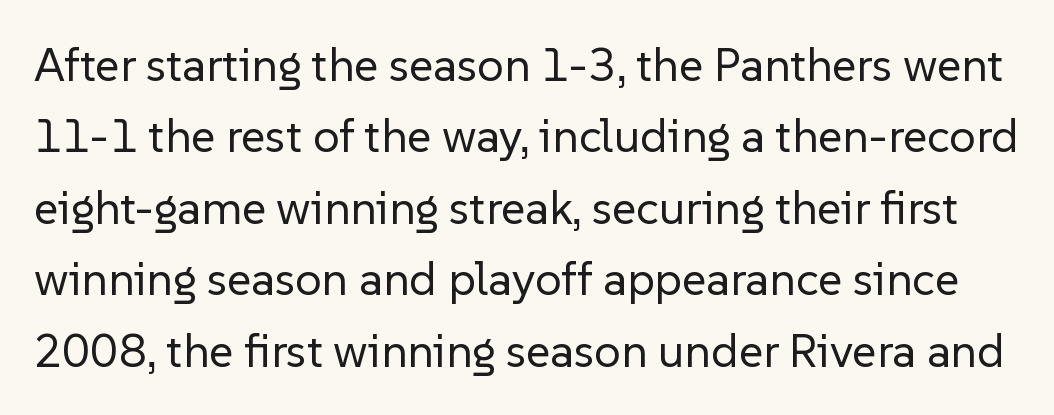
Q: Is the text bold? A: No.
Q: Is the text italic (slanted)? A: No, it is upright.
Q: Is the typeface a serif or a sans-serif typeface? A: Sans-serif.
Q: Is the text underlined? A: No.
Q: Is the spacing between letters normal or unusually wide? A: Normal.
Q: Is the spacing between lines tight, normal or loose? A: Normal.
Q: Width (condensed, normal, or wide)? A: Normal.
Q: Stroke contrast? A: Low.
Q: x-height? A: Medium.
Q: Monospaced? A: No.
